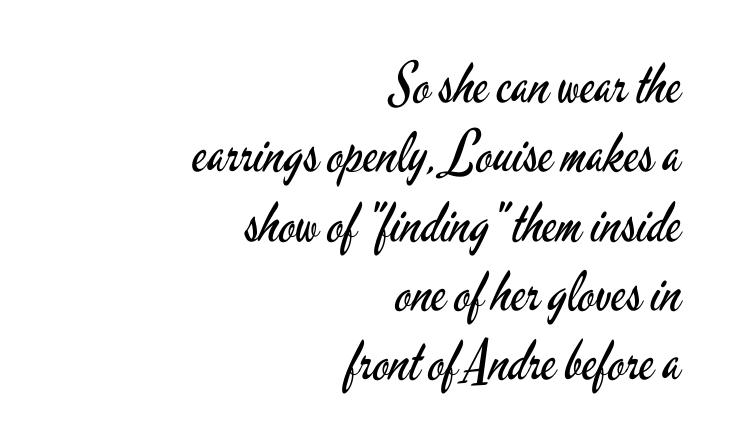
The image shows 55 px regular-weight, condensed sans-serif type; set right-aligned, normal line spacing (1.26x), normal letter spacing, not underlined; low stroke contrast and a small x-height.
